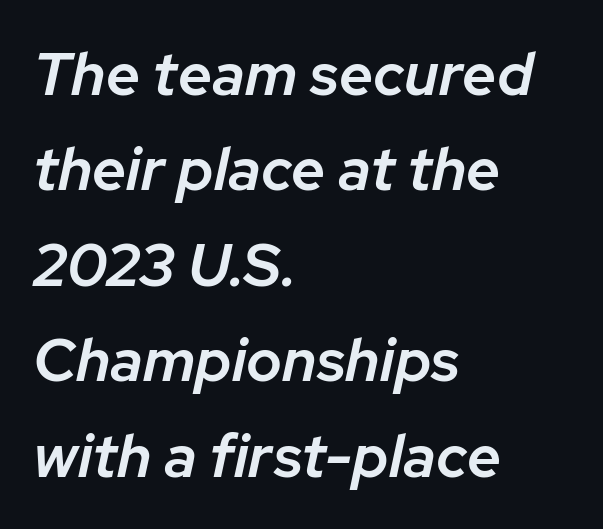
The image shows 60 px semibold type, italic (leaning right); set left-aligned, normal line spacing (1.59x), normal letter spacing, not underlined; low stroke contrast and a medium x-height.
